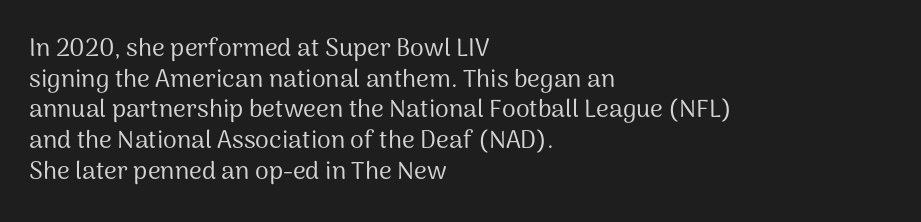
The letters look calm and open, with moderate or lighter stems. Descenders are the only things crossing below the line. Left-aligned paragraph, ragged on the right. Short note: letters normally spaced.
